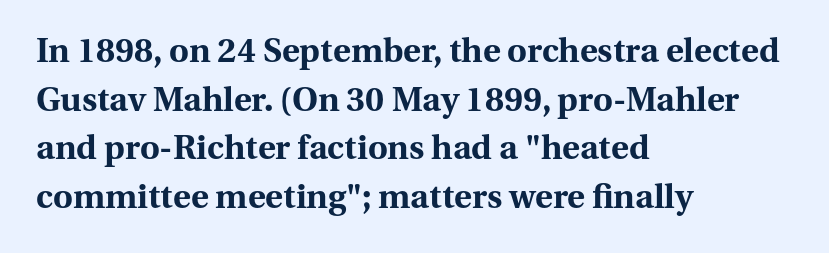
The rows are spaced the way most documents space them. Proportional: the letters do not fall into vertical columns. You'd pick this weight for a headline — it's a proper bold. Observe the ordinary spacing: letters are neighbours, not strangers. This is roman type, the default non-slanted kind. Descenders hang freely into open space.
